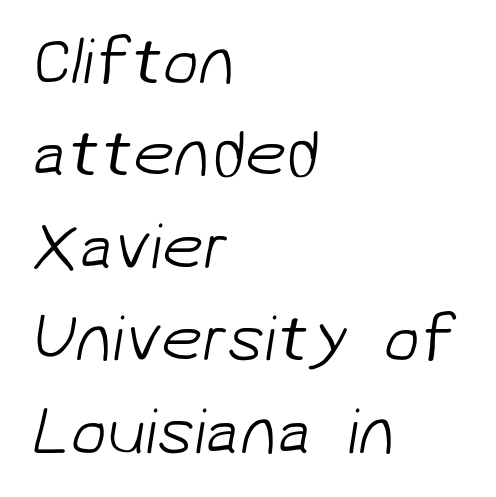
The image shows 66 px light sans-serif type; set left-aligned, normal line spacing (1.4x), normal letter spacing, not underlined; low stroke contrast and a medium x-height.
